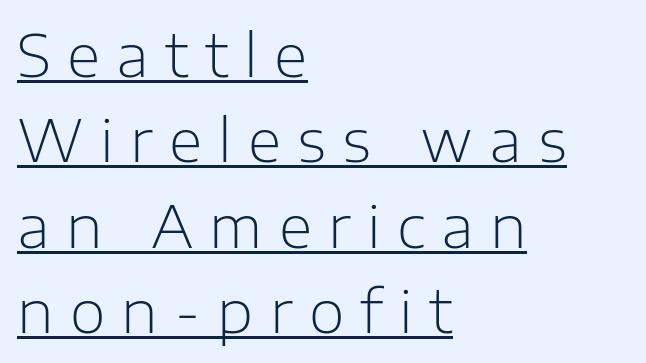
The ragged edge is on the right, which tells us the setting is flush left. Leading: standard. Serifs: no, the terminals of the letterforms are clean. No extra ink here — the face is not bold.
